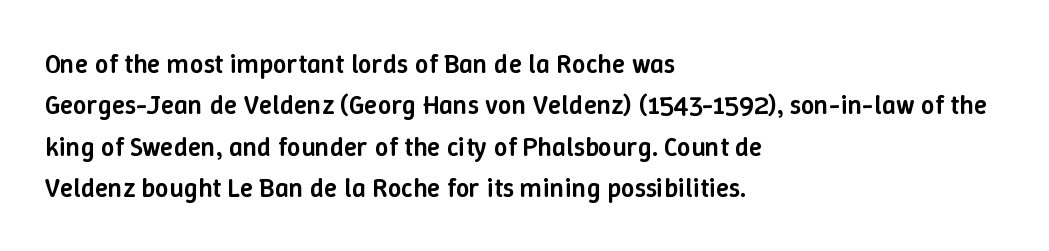
A student would call this left alignment; a typographer would say flush left, rag right. Line spacing here is normal. Tracking value appears to be zero — textbook default spacing. A typesetter would mark this as roman, not italic. Each glyph is drawn with semibold strokes, heavier than normal yet not fully bold. The strip under each line holds only bare page.
